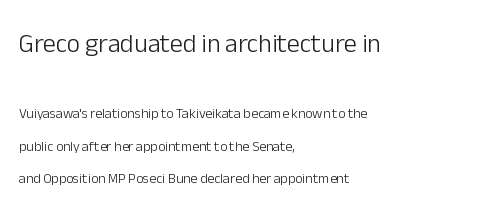
{"italic": "no", "bold": "no", "underline": "no", "align": "left", "line_spacing": "loose", "line_spacing_ratio": 2.32, "letter_spacing": "normal", "letter_spacing_em": 0.0, "larger_block": "first", "size_ratio": 1.86, "glyph_px": 26}
